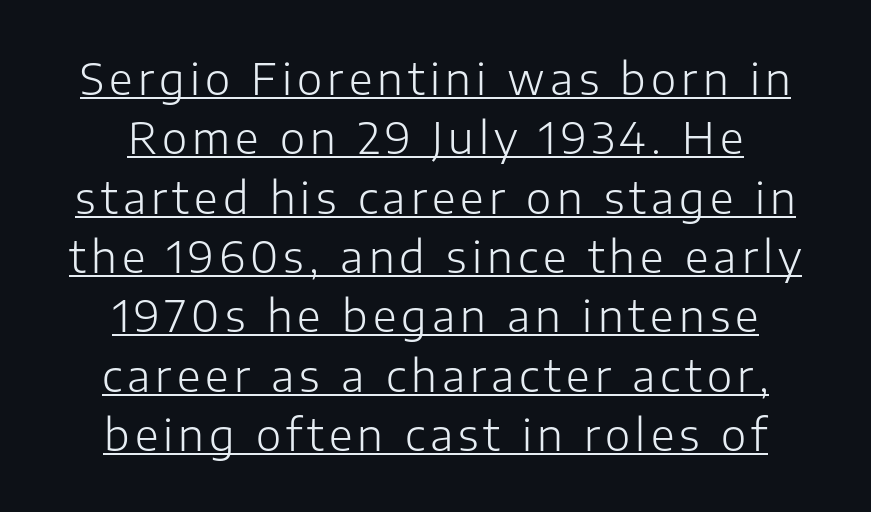
{"serif": "no", "italic": "no", "bold": "no", "weight": "light", "width": "normal", "stroke_contrast": "low", "x_height": "medium", "monospaced": "no", "underline": "yes", "align": "center", "line_spacing": "normal", "line_spacing_ratio": 1.38, "glyph_px": 43}
